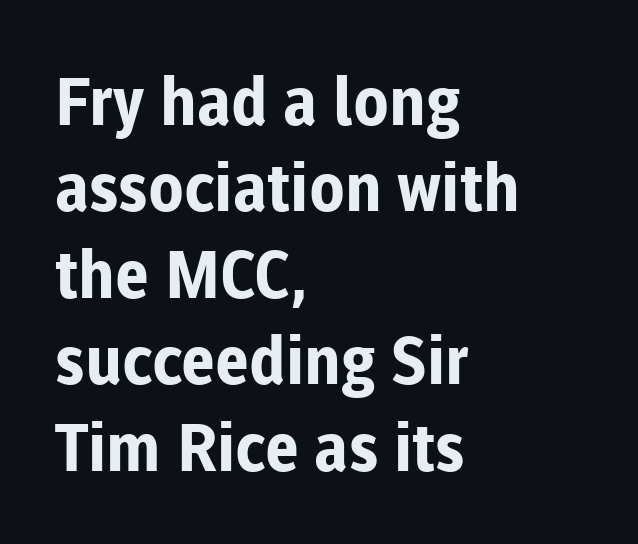
Q: Is the text bold? A: Yes.
Q: Is the text italic (slanted)? A: No, it is upright.
Q: Is the typeface a serif or a sans-serif typeface? A: Sans-serif.
Q: Is the text underlined? A: No.
Q: How is the paragraph aligned? A: Left-aligned.
Q: Is the spacing between letters normal or unusually wide? A: Normal.
Q: Is the spacing between lines tight, normal or loose? A: Normal.
Q: Width (condensed, normal, or wide)? A: Normal.
Q: Stroke contrast? A: Low.
Q: x-height? A: Medium.
Q: Monospaced? A: No.
